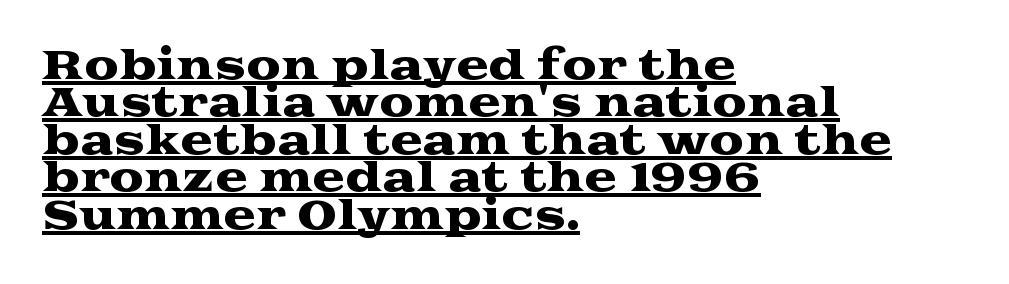
The image shows 39 px wide serif type, upright; set left-aligned, tight line spacing (0.96x), normal letter spacing, underlined; medium stroke contrast and a medium x-height.
